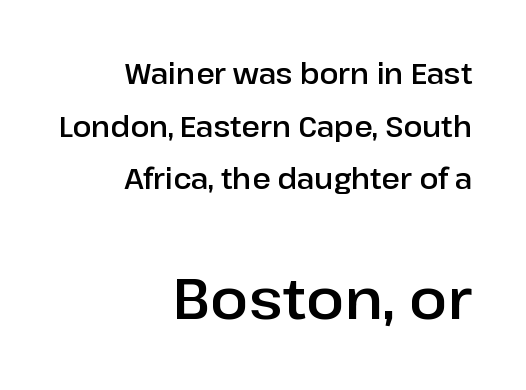
{"serif": "no", "italic": "no", "width": "normal", "stroke_contrast": "low", "x_height": "medium", "monospaced": "no", "underline": "no", "align": "right", "line_spacing_ratio": 1.88, "letter_spacing": "normal", "letter_spacing_em": 0.0, "larger_block": "second", "size_ratio": 2.04, "glyph_px": 57}
